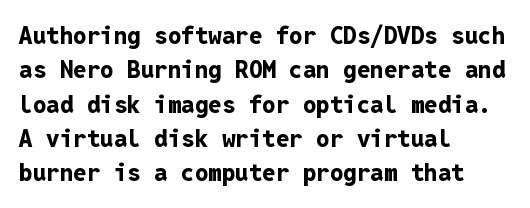
{"italic": "no", "bold": "yes", "underline": "no", "align": "left", "line_spacing": "normal", "line_spacing_ratio": 1.43, "letter_spacing": "normal", "letter_spacing_em": 0.0, "glyph_px": 24}
